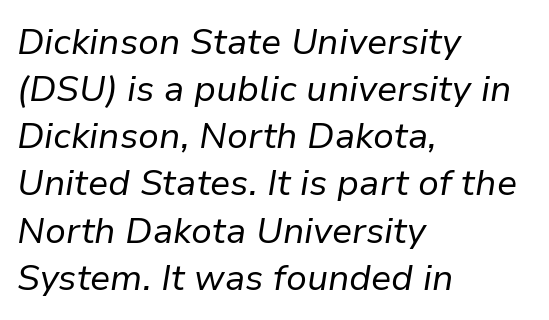
The image shows 36 px regular-weight type, italic (leaning right); set left-aligned, normal line spacing (1.31x), normal letter spacing, not underlined; low stroke contrast and a medium x-height.
